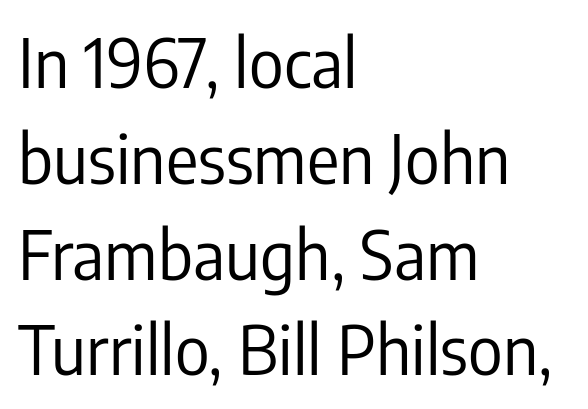
{"serif": "no", "italic": "no", "bold": "no", "weight": "regular", "width": "condensed", "stroke_contrast": "low", "x_height": "medium", "monospaced": "no", "underline": "no", "align": "left", "line_spacing": "normal", "line_spacing_ratio": 1.43, "letter_spacing": "normal", "letter_spacing_em": 0.0, "glyph_px": 67}
